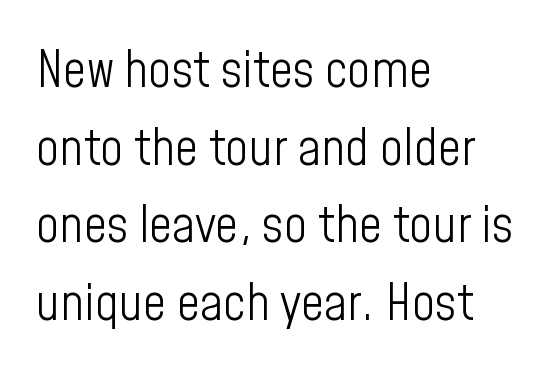
The image shows 51 px light, condensed sans-serif type, upright; set left-aligned, normal line spacing (1.52x), normal letter spacing, not underlined; low stroke contrast and a medium x-height.
